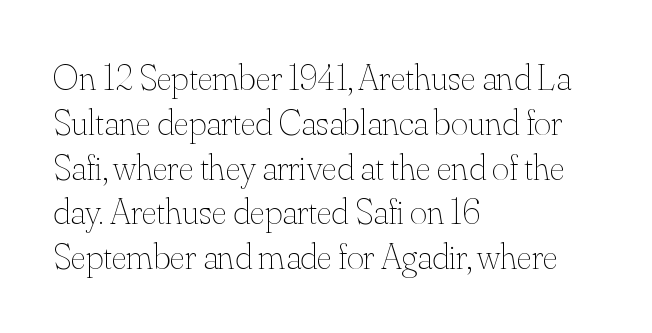
The image shows 37 px thin type, upright; set left-aligned, line spacing 1.21x, normal letter spacing, not underlined; medium stroke contrast and a small x-height.
